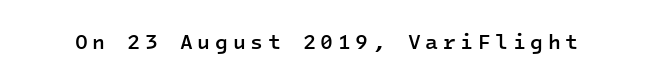
{"italic": "no", "bold": "semi", "underline": "no", "letter_spacing": "wide", "letter_spacing_em": 0.22, "glyph_px": 21}
